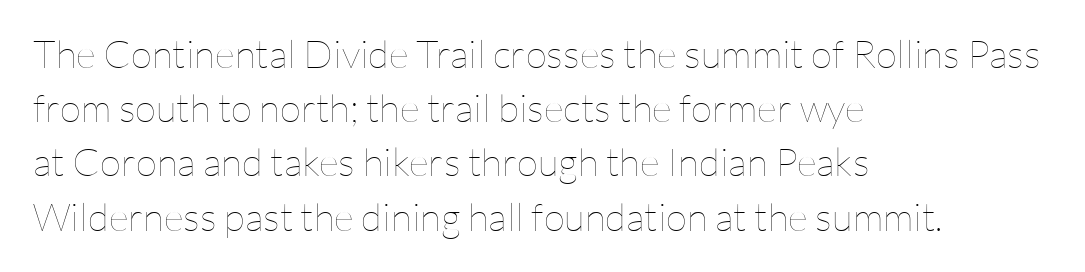
The image shows 39 px thin type, upright; set left-aligned, normal line spacing (1.39x), normal letter spacing, not underlined; low stroke contrast and a medium x-height.
